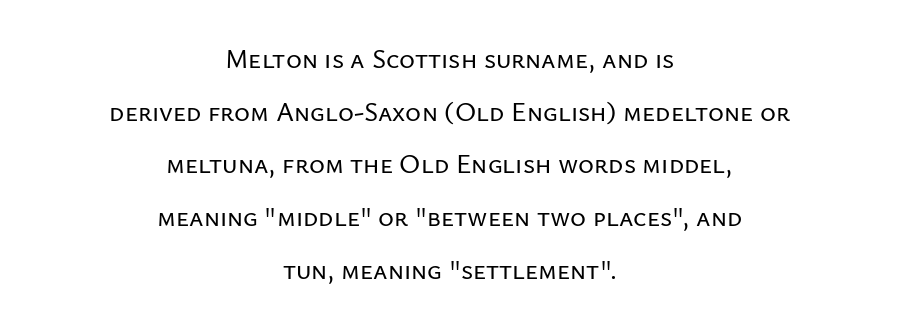
The image shows 27 px text type, upright; set centered, loose line spacing (1.95x), normal letter spacing, not underlined.
